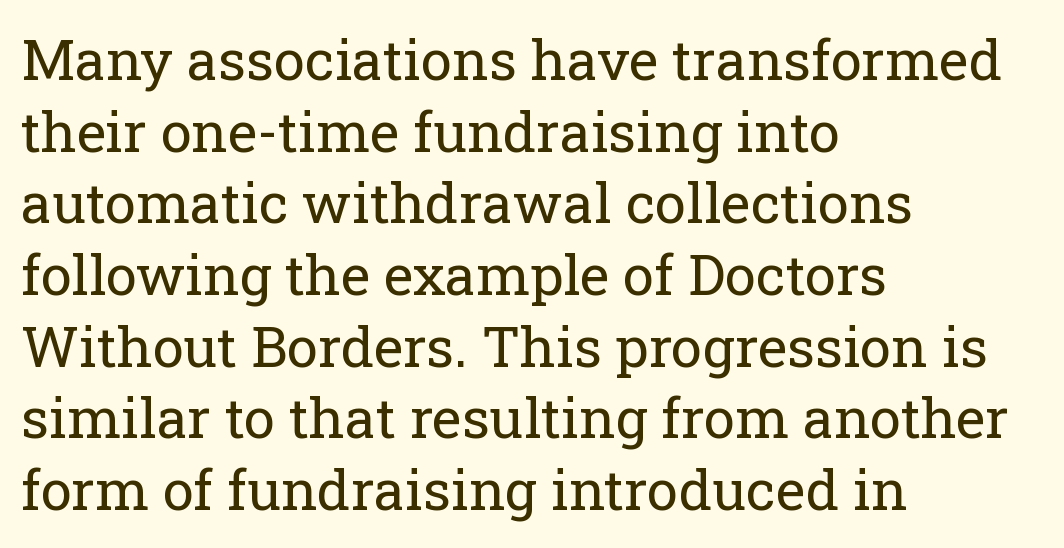
Q: Is the text bold? A: No.
Q: Is the text italic (slanted)? A: No, it is upright.
Q: Is the typeface a serif or a sans-serif typeface? A: Serif.
Q: Is the text underlined? A: No.
Q: How is the paragraph aligned? A: Left-aligned.
Q: Is the spacing between letters normal or unusually wide? A: Normal.
Q: Is the spacing between lines tight, normal or loose? A: Normal.
Q: Width (condensed, normal, or wide)? A: Normal.
Q: Stroke contrast? A: Low.
Q: x-height? A: Medium.
Q: Monospaced? A: No.
